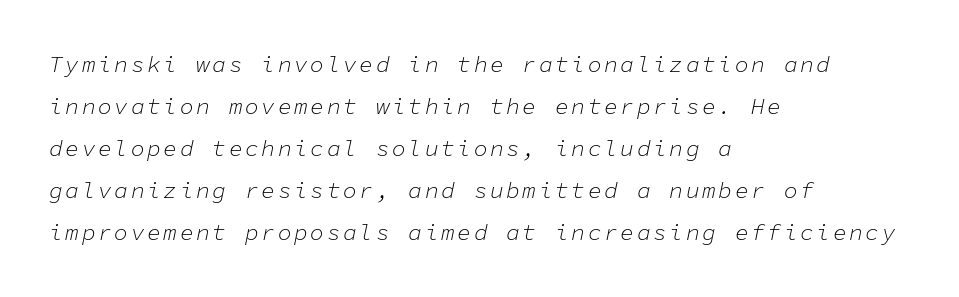
The space beneath each line is pristine and unruled. The passage shown leans; its letterforms are oblique. Is the block centered? No — it sits flush against the left margin. No chunkiness to these letters — they're not bold.
